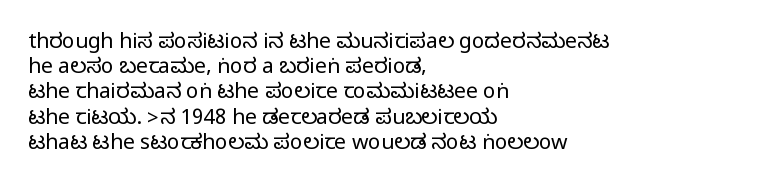
The image shows 21 px text type, upright; set left-aligned, line spacing 1.2x, normal letter spacing, not underlined.
